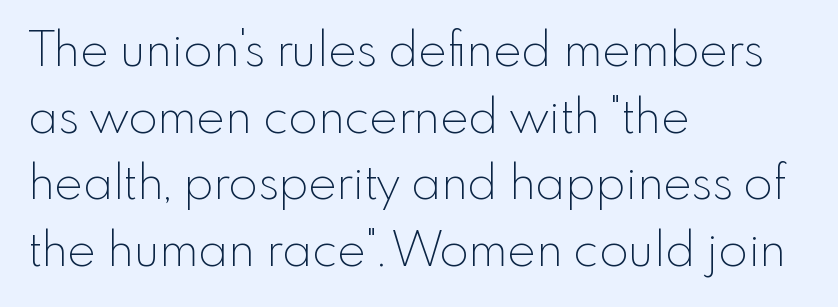
Q: Is the text bold? A: No.
Q: Is the text italic (slanted)? A: No, it is upright.
Q: Is the typeface a serif or a sans-serif typeface? A: Sans-serif.
Q: Is the text underlined? A: No.
Q: How is the paragraph aligned? A: Left-aligned.
Q: Is the spacing between letters normal or unusually wide? A: Normal.
Q: Is the spacing between lines tight, normal or loose? A: Normal.
Q: Width (condensed, normal, or wide)? A: Normal.
Q: x-height? A: Small.
Q: Monospaced? A: No.
